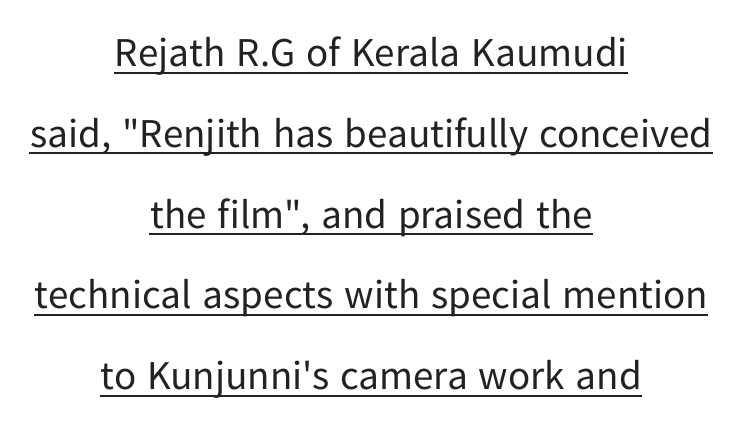
The type is set solid horizontally, with unmodified tracking. When letters stand straight like this, we call the style roman or upright. Note the varied advance widths — an 'i' is clearly narrower than an 'm'. The passage shown is not bold in any degree. Nope, no serifs anywhere on these letters.
